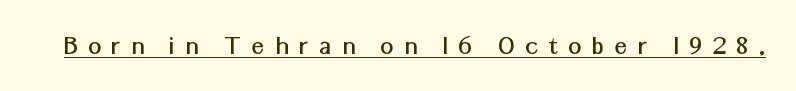
{"serif": "no", "italic": "no", "width": "normal", "stroke_contrast": "medium", "x_height": "medium", "monospaced": "no", "underline": "yes", "letter_spacing": "wide", "letter_spacing_em": 0.4, "glyph_px": 28}
